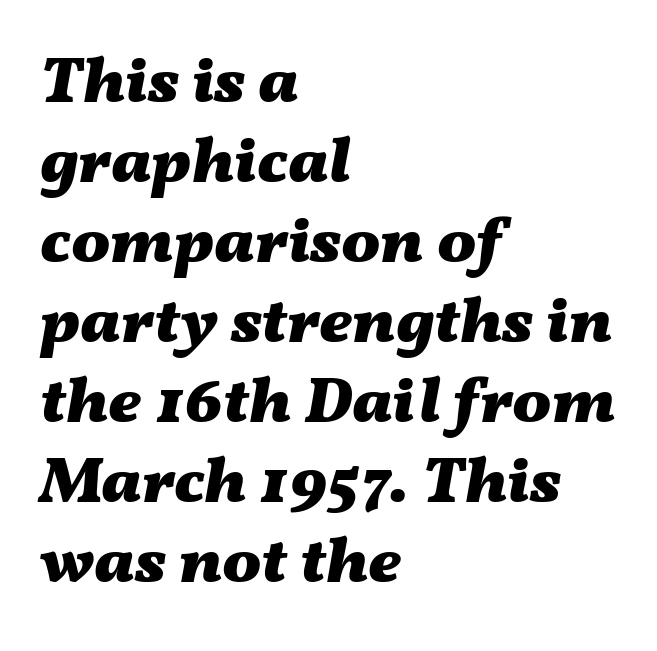
The type is set solid horizontally, with unmodified tracking. The glyphs are unaccompanied by any horizontal stroke below them. Which margin do the lines hug? The left one — the right edge is uneven. On the weight axis this lands at bold, roughly 700. The face used here is proportionally spaced, like ordinary book or web type. The face used here has a pronounced slope to its letters.
